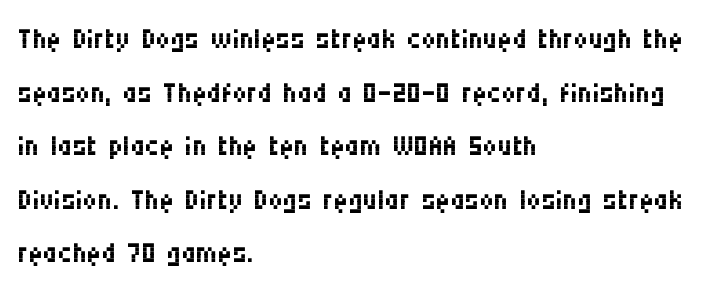
The image shows 40 px regular-weight, condensed sans-serif type, upright; set left-aligned, normal line spacing (1.34x), normal letter spacing, not underlined; medium stroke contrast and a large x-height.
